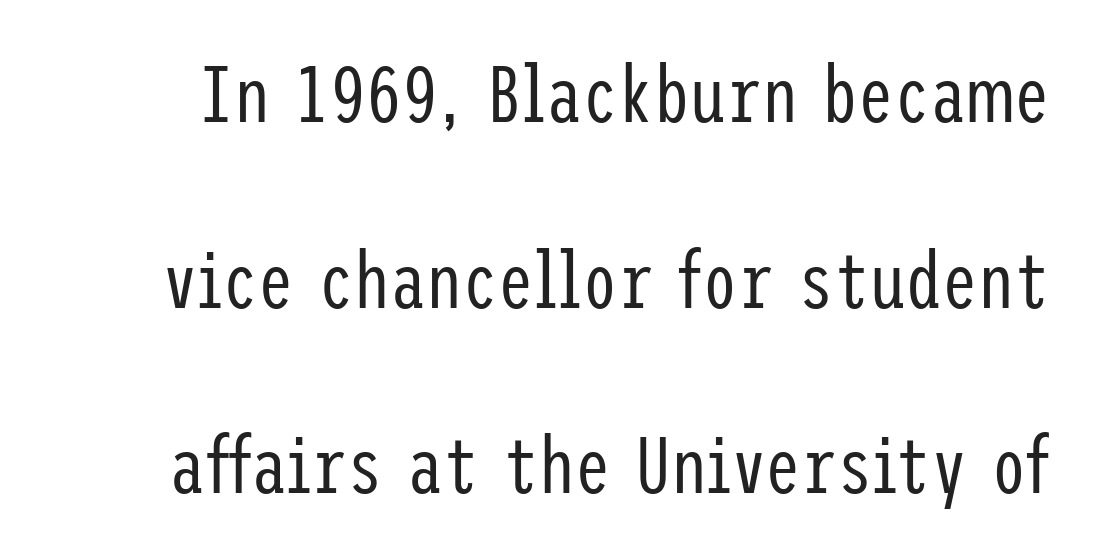
The image shows 80 px regular-weight, condensed sans-serif type, upright; set loose line spacing (2.32x), normal letter spacing, not underlined; low stroke contrast and a medium x-height.
